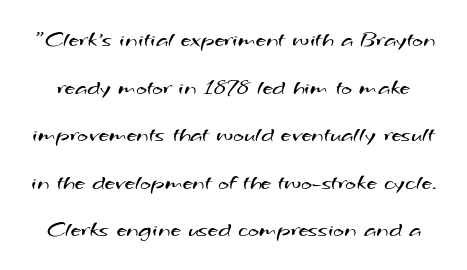
Between one letter and the next there's only the usual sliver of space. Rule under the text: the space is simply empty. A quiet, ordinary-to-light weight characterises the typeface. The passage shown stacks its lines with a broad gap.
